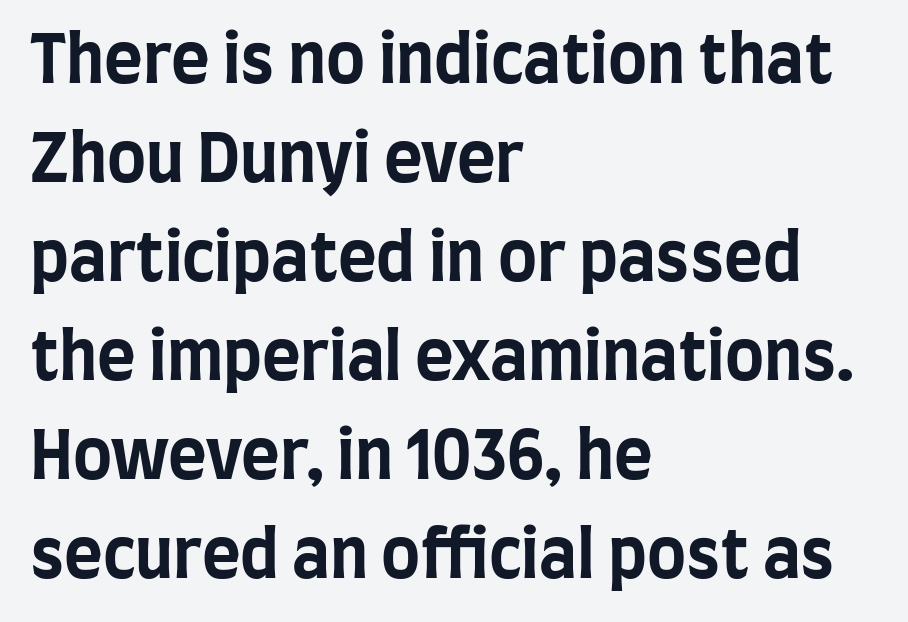
The image shows 66 px bold, condensed sans-serif type, upright; set left-aligned, normal line spacing (1.5x), normal letter spacing, not underlined; low stroke contrast and a large x-height.
